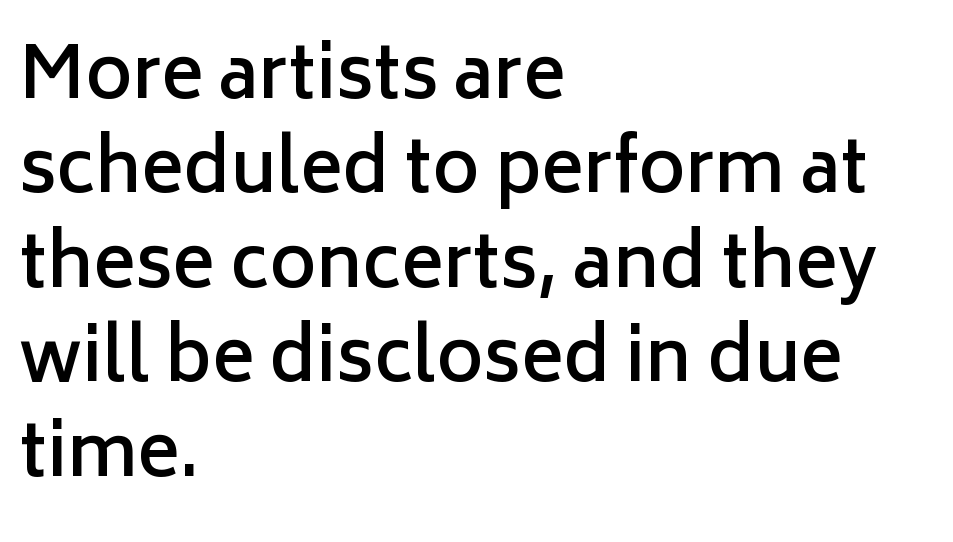
Q: Is the text bold? A: Semi-bold.
Q: Is the text italic (slanted)? A: No, it is upright.
Q: Is the typeface a serif or a sans-serif typeface? A: Sans-serif.
Q: Is the text underlined? A: No.
Q: How is the paragraph aligned? A: Left-aligned.
Q: Is the spacing between letters normal or unusually wide? A: Normal.
Q: Is the spacing between lines tight, normal or loose? A: Normal.
Q: Width (condensed, normal, or wide)? A: Normal.
Q: Stroke contrast? A: Low.
Q: x-height? A: Medium.
Q: Monospaced? A: No.
